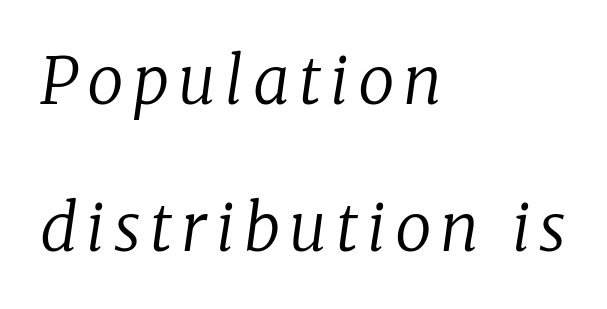
The image shows 65 px regular-weight serif type, italic (leaning right); set left-aligned, loose line spacing (2.26x), not underlined; low stroke contrast and a medium x-height.
